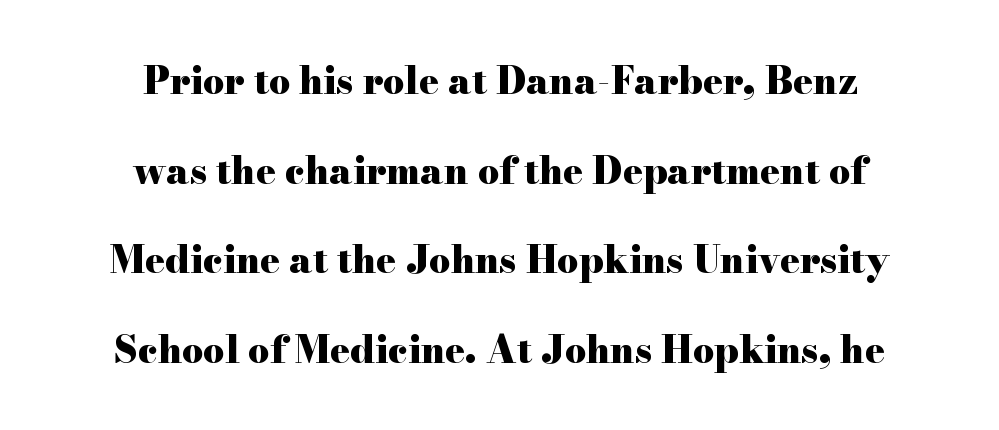
Compared with typical body copy, the letter spacing here is the same. Are there feet on the stems? There are — it's a serif. Style check: upright. Reading down the block, each line starts at a different indent, mirrored at its end.
